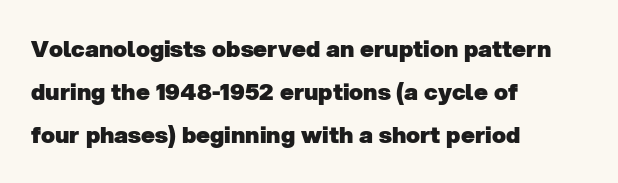
{"bold": "yes", "underline": "no", "align": "left", "line_spacing_ratio": 1.88, "letter_spacing": "normal", "letter_spacing_em": 0.0, "glyph_px": 23}
